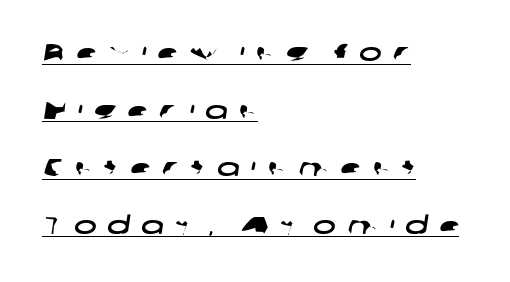
{"underline": "yes", "align": "left", "line_spacing": "loose", "line_spacing_ratio": 2.4, "letter_spacing": "wide", "letter_spacing_em": 0.46, "glyph_px": 24}
